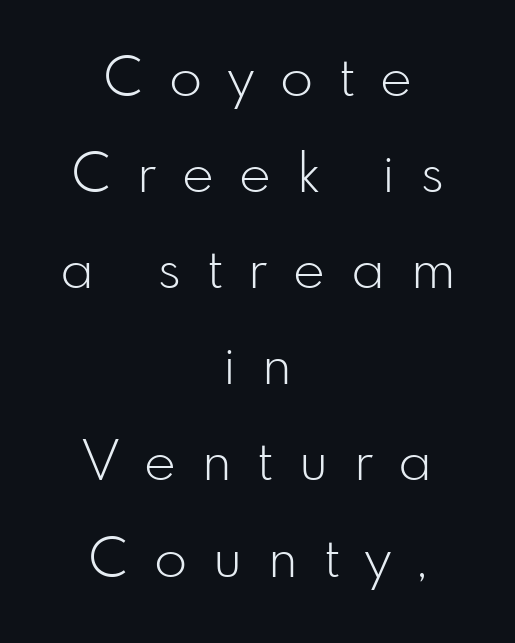
{"serif": "no", "italic": "no", "bold": "no", "weight": "light", "width": "normal", "stroke_contrast": "low", "x_height": "small", "monospaced": "no", "underline": "no", "align": "center", "line_spacing_ratio": 1.78, "letter_spacing": "wide", "letter_spacing_em": 0.48, "glyph_px": 54}
